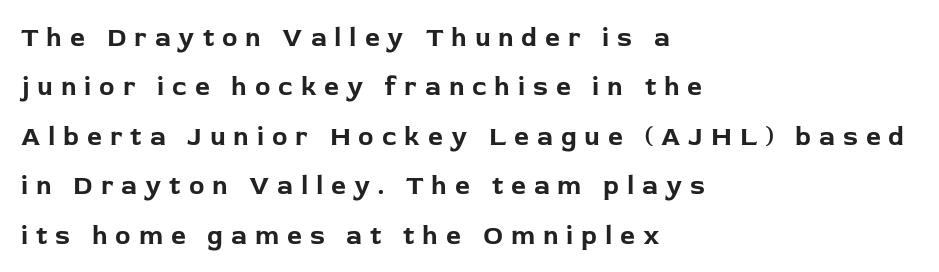
Q: Is the text bold? A: Yes.
Q: Is the text italic (slanted)? A: No, it is upright.
Q: Is the text underlined? A: No.
Q: How is the paragraph aligned? A: Left-aligned.
Q: Is the spacing between letters normal or unusually wide? A: Unusually wide.
Q: Is the spacing between lines tight, normal or loose? A: Loose.
